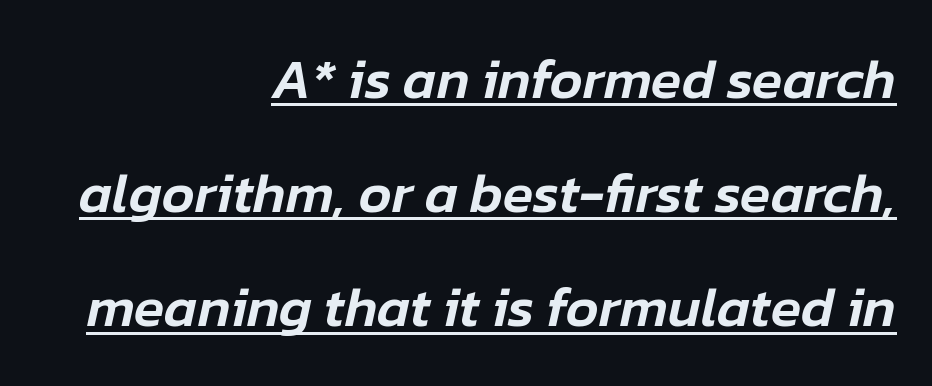
Q: Is the text italic (slanted)? A: Yes, it leans right by about 12 degrees.
Q: Is the text underlined? A: Yes.
Q: How is the paragraph aligned? A: Right-aligned.
Q: Is the spacing between letters normal or unusually wide? A: Normal.
Q: Is the spacing between lines tight, normal or loose? A: Loose.
Q: Width (condensed, normal, or wide)? A: Normal.
Q: Stroke contrast? A: Low.
Q: x-height? A: Medium.
Q: Monospaced? A: No.
